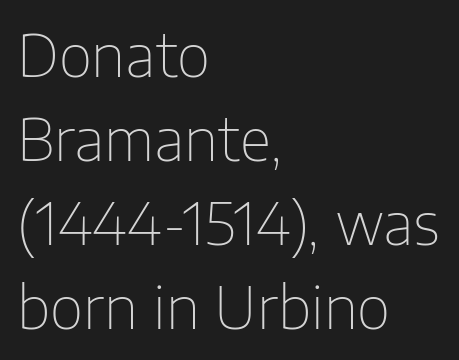
Q: Is the text bold? A: No.
Q: Is the text italic (slanted)? A: No, it is upright.
Q: Is the typeface a serif or a sans-serif typeface? A: Sans-serif.
Q: Is the text underlined? A: No.
Q: How is the paragraph aligned? A: Left-aligned.
Q: Is the spacing between letters normal or unusually wide? A: Normal.
Q: Is the spacing between lines tight, normal or loose? A: Normal.
Q: Width (condensed, normal, or wide)? A: Normal.
Q: Stroke contrast? A: Low.
Q: x-height? A: Medium.
Q: Monospaced? A: No.
